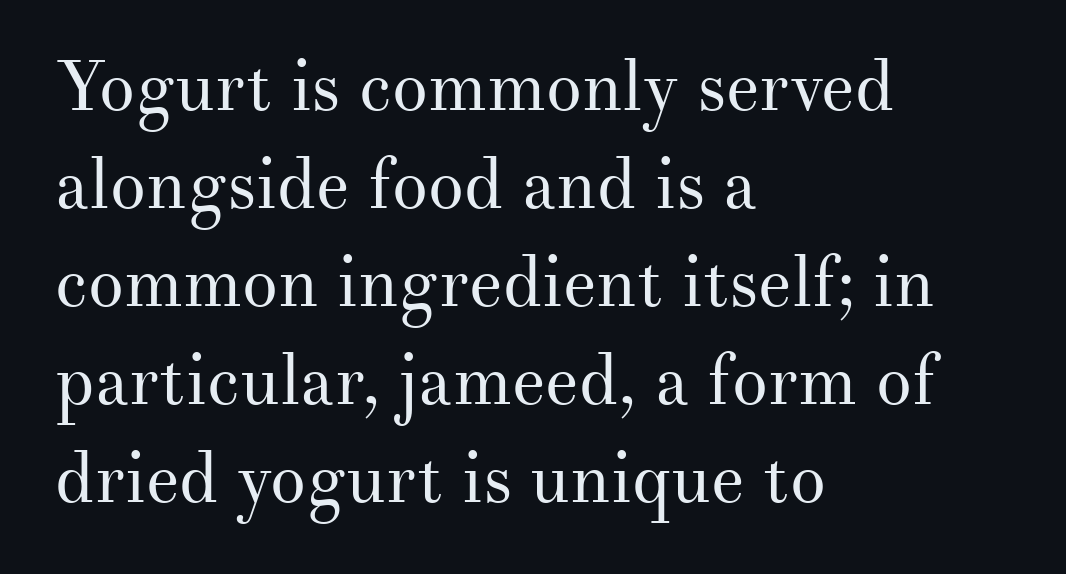
The image shows 71 px regular-weight serif type, upright; set left-aligned, normal line spacing (1.38x), normal letter spacing, not underlined; medium stroke contrast and a small x-height.
